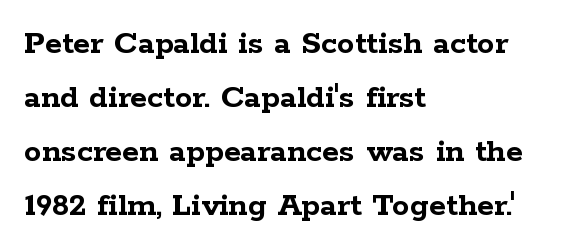
The image shows 35 px semibold, wide serif type, upright; set left-aligned, normal line spacing (1.54x), normal letter spacing, not underlined; low stroke contrast and a medium x-height.
